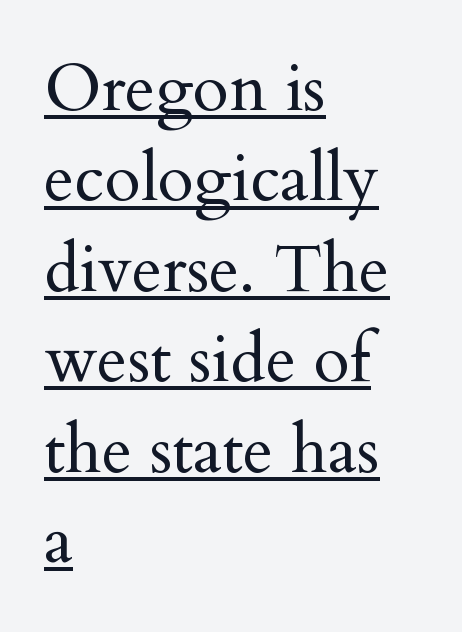
The image shows 66 px regular-weight serif type, upright; set left-aligned, normal line spacing (1.37x), normal letter spacing, underlined; medium stroke contrast and a small x-height.
